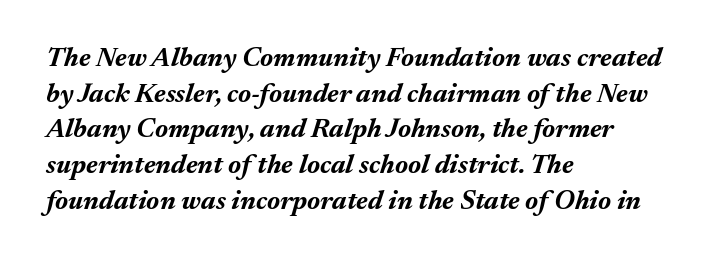
Q: Is the text bold? A: Yes.
Q: Is the text italic (slanted)? A: Yes, it leans right by about 17 degrees.
Q: Is the text underlined? A: No.
Q: How is the paragraph aligned? A: Left-aligned.
Q: Is the spacing between letters normal or unusually wide? A: Normal.
Q: Is the spacing between lines tight, normal or loose? A: Normal.
